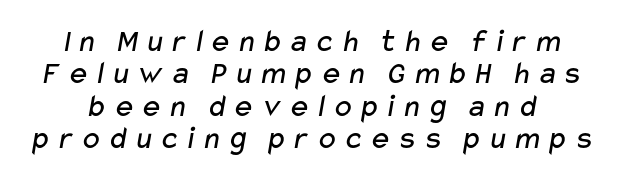
{"serif": "no", "bold": "no", "weight": "regular", "width": "wide", "stroke_contrast": "low", "x_height": "medium", "monospaced": "no", "underline": "no", "line_spacing": "tight", "line_spacing_ratio": 0.98, "glyph_px": 33}
